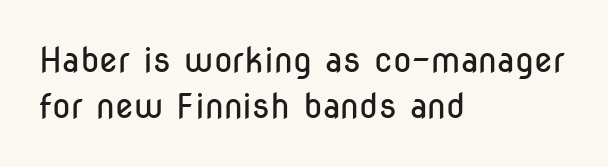
The image shows 34 px regular-weight, condensed sans-serif type, upright; set left-aligned, normal line spacing (1.36x), normal letter spacing, not underlined; low stroke contrast and a medium x-height.
